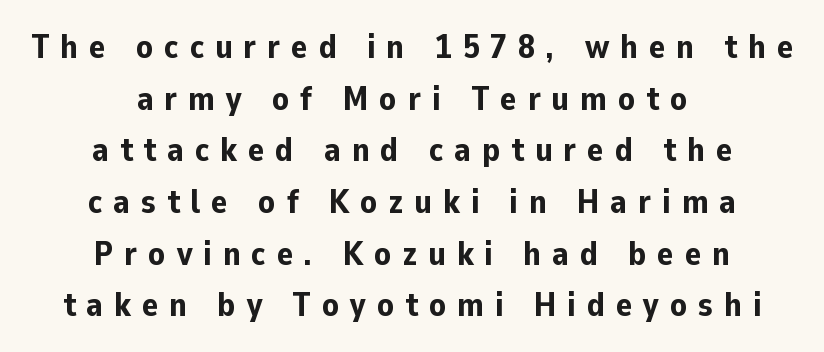
The image shows 34 px bold sans-serif type, upright; set centered, normal line spacing (1.52x), unusually wide letter spacing (+0.32 em), not underlined; low stroke contrast and a medium x-height.
